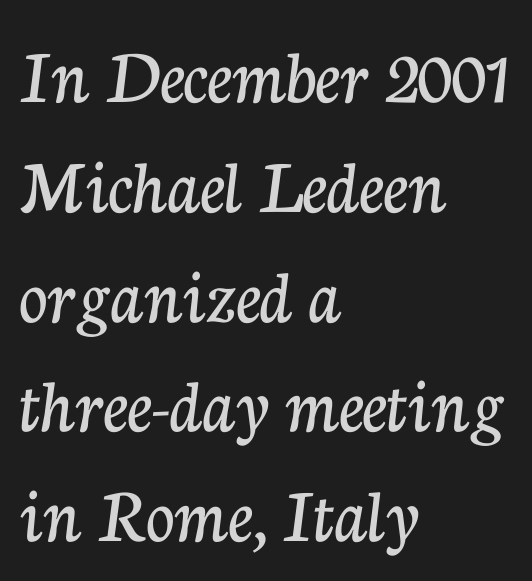
Q: Is the text italic (slanted)? A: Yes.
Q: Is the typeface a serif or a sans-serif typeface? A: Serif.
Q: Is the text underlined? A: No.
Q: How is the paragraph aligned? A: Left-aligned.
Q: Is the spacing between letters normal or unusually wide? A: Normal.
Q: Is the spacing between lines tight, normal or loose? A: Normal.
Q: Width (condensed, normal, or wide)? A: Normal.
Q: Stroke contrast? A: Low.
Q: x-height? A: Medium.
Q: Monospaced? A: No.
